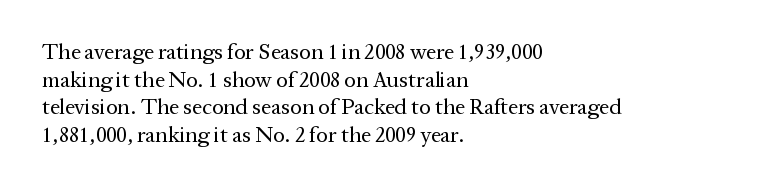
The typeface has the unassuming heft of standard copy or less. Vertical strokes here are truly vertical. A clean baseline with only descenders dipping below it. Default kerning and tracking; the words read as compact shapes.
